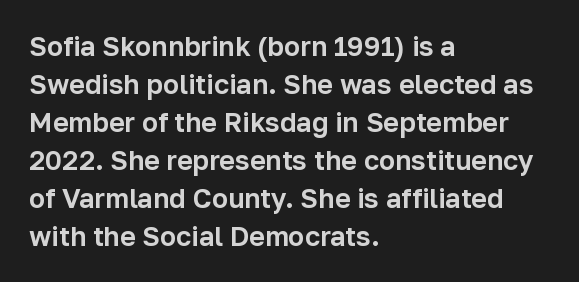
Every stem runs plumb, perpendicular to the baseline. No extra tracking has been applied to these lines. Students, observe: this is what conventionally led text looks like. The rendering anchors every line to the left-hand side. Just letters on the line, the space beneath them empty.
